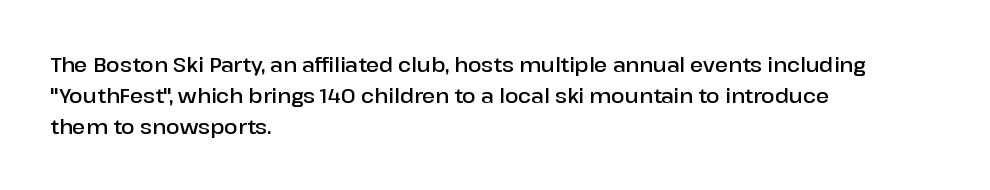
Q: Is the text bold? A: Semi-bold.
Q: Is the text italic (slanted)? A: No, it is upright.
Q: Is the text underlined? A: No.
Q: How is the paragraph aligned? A: Left-aligned.
Q: Is the spacing between letters normal or unusually wide? A: Normal.
Q: Is the spacing between lines tight, normal or loose? A: Normal.
